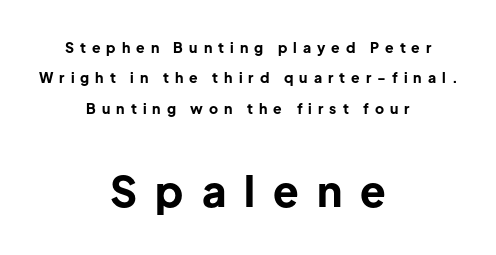
Caption: upper text group reduced, lower text group enlarged. Compared with typical body copy, the letter spacing here is much looser. This is heavy type, rendered in bold. These lines are composed in type without serifs. Summary of vertical rhythm: relaxed, with wide interline spacing.
